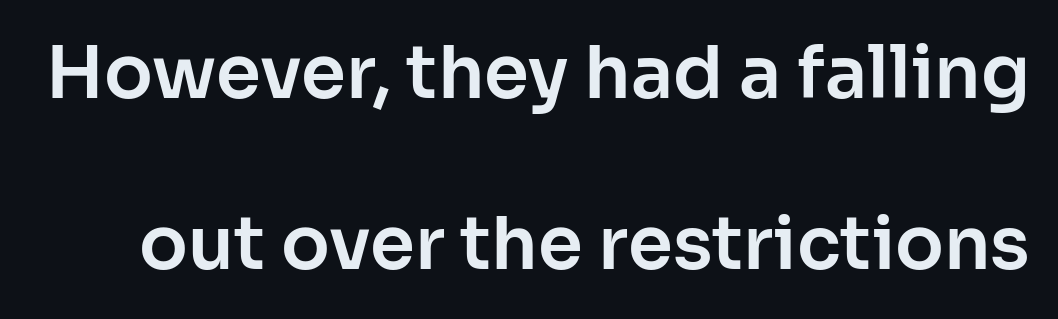
{"serif": "no", "italic": "no", "width": "normal", "stroke_contrast": "low", "x_height": "medium", "monospaced": "no", "underline": "no", "line_spacing": "loose", "line_spacing_ratio": 2.38, "letter_spacing": "normal", "letter_spacing_em": 0.0, "glyph_px": 72}
